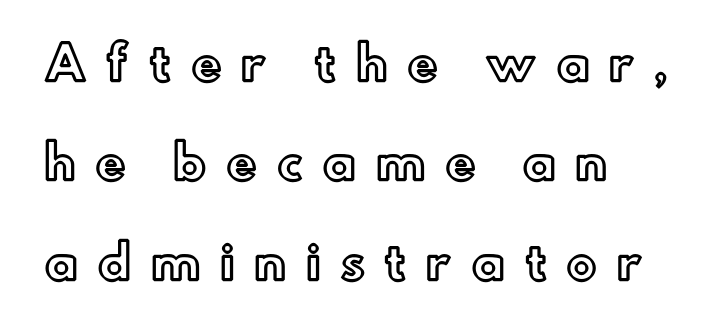
{"italic": "no", "width": "normal", "x_height": "small", "monospaced": "no", "underline": "no", "align": "left", "line_spacing": "loose", "line_spacing_ratio": 2.16, "letter_spacing": "wide", "letter_spacing_em": 0.42, "glyph_px": 46}
